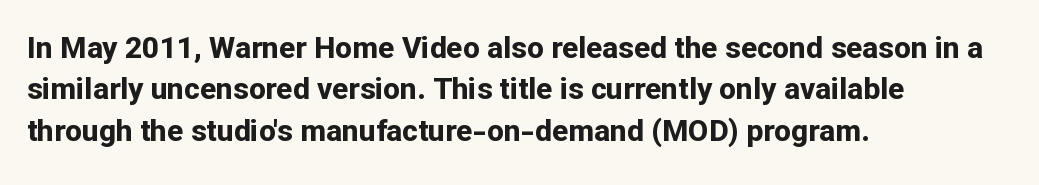
Q: Is the text bold? A: Yes.
Q: Is the text italic (slanted)? A: No, it is upright.
Q: Is the typeface a serif or a sans-serif typeface? A: Sans-serif.
Q: Is the text underlined? A: No.
Q: How is the paragraph aligned? A: Left-aligned.
Q: Is the spacing between letters normal or unusually wide? A: Normal.
Q: Is the spacing between lines tight, normal or loose? A: Normal.
Q: Width (condensed, normal, or wide)? A: Normal.
Q: Stroke contrast? A: Low.
Q: x-height? A: Medium.
Q: Monospaced? A: No.
